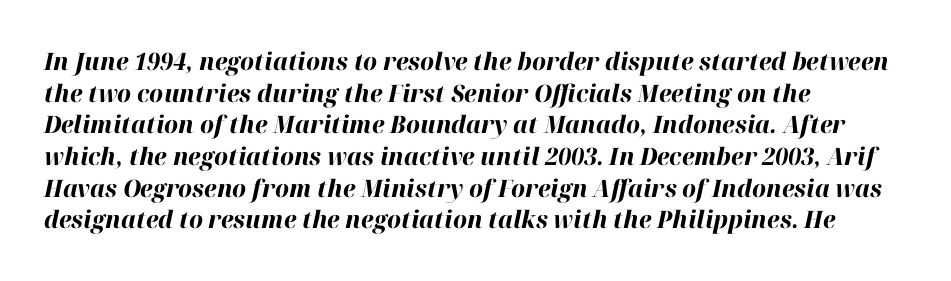
Short and long lines alike share a common starting point at left. The specimen omits any rule beneath the text block's lines. What weight is shown? A full bold with thick strokes. Does the lettering tilt? It does — this is italic. Inter-character spacing is left at the font's built-in metrics. Vertically, the passage feels balanced, rows spaced as you'd expect.
